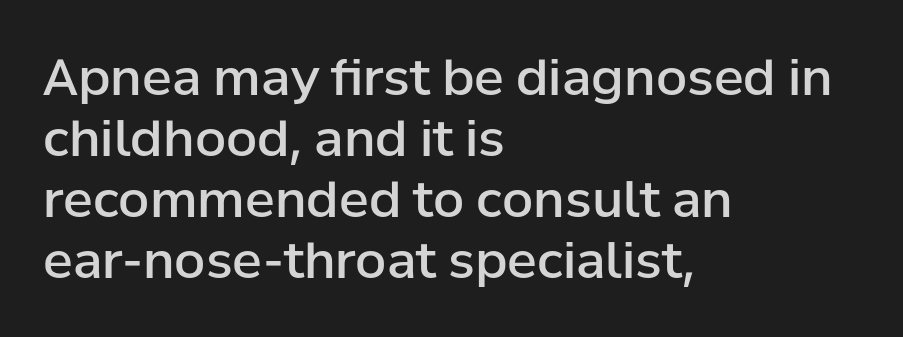
This is roman type, the default non-slanted kind. Just letters on the line, the space beneath them empty. Observe the absence of serifs on each vertical stroke in this sample. The tracking reads as untouched default to a designer's eye. The rendering uses natural spacing where letterforms have individual widths. If you drew a ruler down the left edge, every line would touch it.
